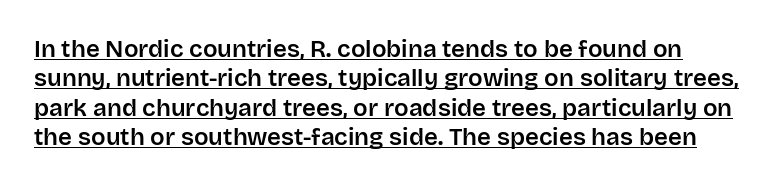
Does extra space separate the letters? No, they use regular spacing. The specimen reads as upright at a glance. The string is rendered with underlining switched on.
